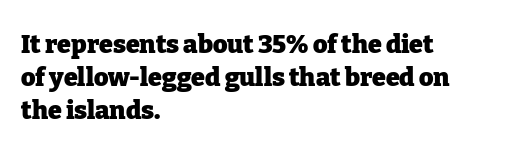
Q: Is the text bold? A: Yes.
Q: Is the text italic (slanted)? A: No, it is upright.
Q: Is the text underlined? A: No.
Q: How is the paragraph aligned? A: Left-aligned.
Q: Is the spacing between letters normal or unusually wide? A: Normal.
Q: Is the spacing between lines tight, normal or loose? A: Normal.
